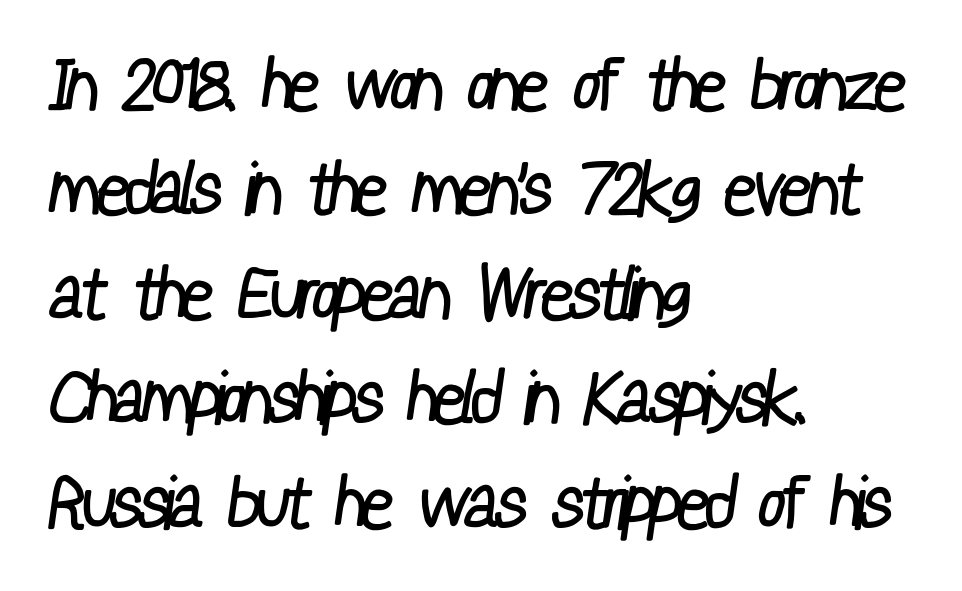
{"serif": "no", "bold": "no", "weight": "regular", "width": "condensed", "stroke_contrast": "low", "x_height": "medium", "monospaced": "no", "underline": "no", "align": "left", "line_spacing": "normal", "line_spacing_ratio": 1.45, "letter_spacing": "normal", "letter_spacing_em": 0.0, "glyph_px": 72}
